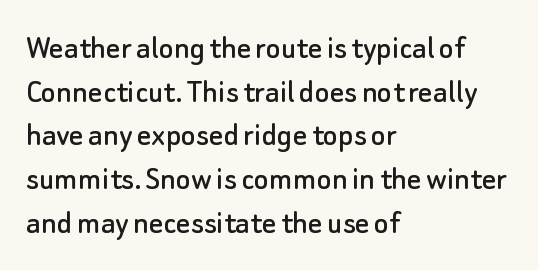
The image shows 35 px sans-serif type, upright; set left-aligned, normal line spacing (1.25x), normal letter spacing, not underlined; low stroke contrast and a small x-height.
